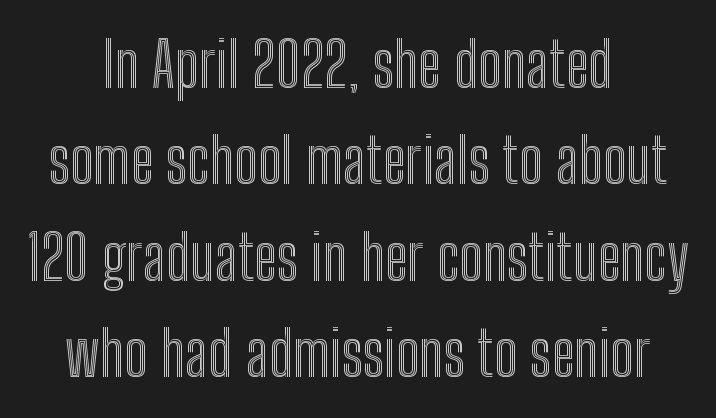
Q: Is the text italic (slanted)? A: No, it is upright.
Q: Is the text underlined? A: No.
Q: How is the paragraph aligned? A: Centered.
Q: Is the spacing between letters normal or unusually wide? A: Normal.
Q: Is the spacing between lines tight, normal or loose? A: Normal.
Q: Width (condensed, normal, or wide)? A: Condensed.
Q: x-height? A: Medium.
Q: Monospaced? A: No.
